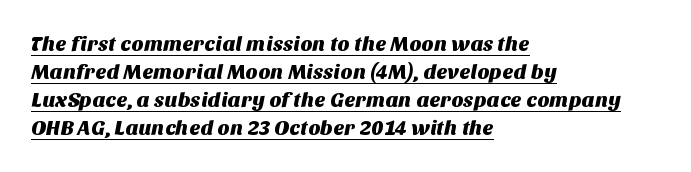
{"underline": "yes", "align": "left", "line_spacing": "normal", "line_spacing_ratio": 1.33, "letter_spacing": "normal", "letter_spacing_em": 0.0, "glyph_px": 21}
